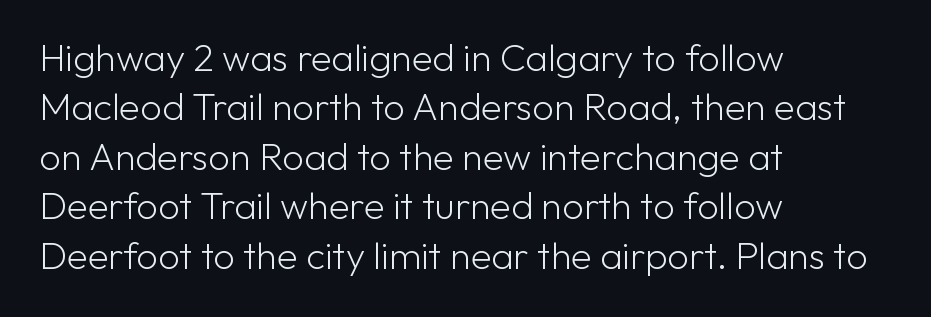
The vertical gap from one line to the next is medium. This reads as an unemphasized weight, regular at the heaviest. Is this a fixed-width face? No — the glyphs have proportional, varying widths. These lines keep a tight, regular rhythm from letter to letter. Does the type have serifs? No, each stem ends abruptly.
